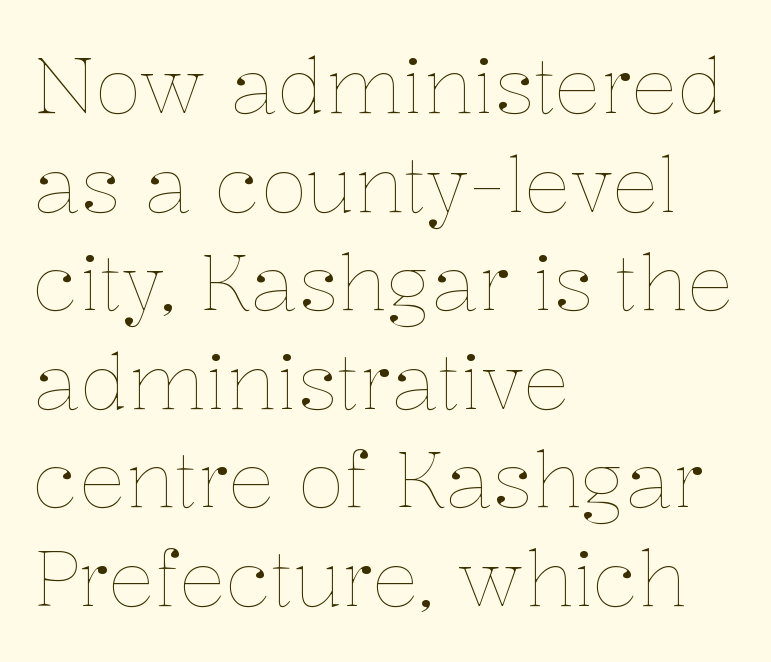
The image shows 77 px thin type, upright; set left-aligned, normal line spacing (1.28x), normal letter spacing, not underlined; low stroke contrast and a medium x-height.
